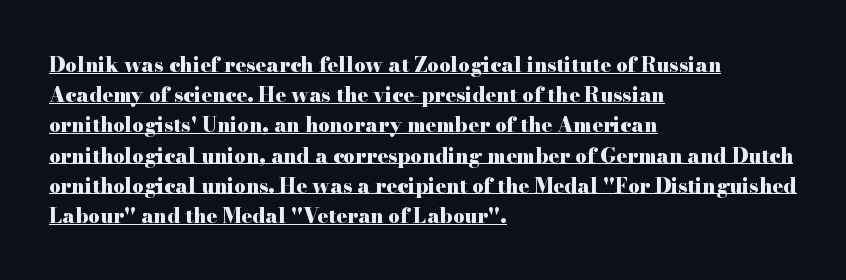
The font is running at its bold setting. Nothing unusual about the tracking: characters are spaced as the font intends. The passage is arranged the way most books set body copy — flush left. Glance below the letters and you will spot a drawn line. Quick note: not italic, upright.
